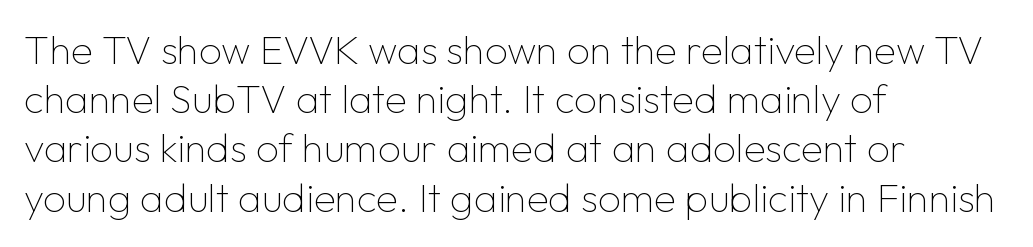
The image shows 40 px thin sans-serif type, upright; set left-aligned, line spacing 1.23x, normal letter spacing, not underlined; low stroke contrast and a medium x-height.
